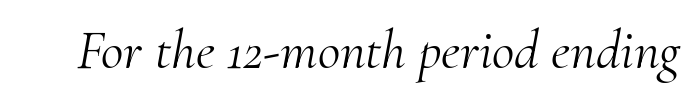
The letters advance in unequal steps, a hallmark of proportional type. Honestly, there is no underline to notice here at all. The designer went with a serif here, giving each stem small feet. Is the type heavy? It reads as light-to-regular instead. The letters are slanted; this is an italic face.
